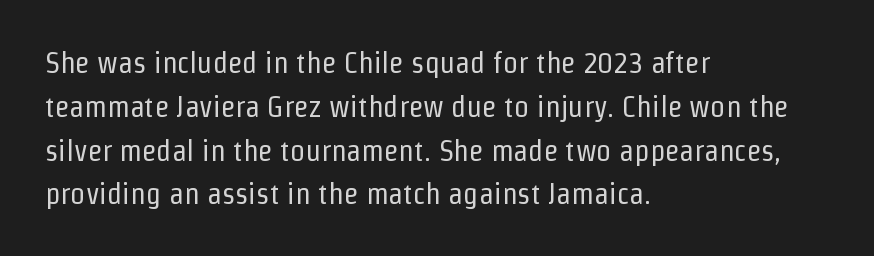
{"serif": "no", "italic": "no", "bold": "no", "weight": "regular", "width": "condensed", "stroke_contrast": "low", "x_height": "medium", "monospaced": "no", "underline": "no", "align": "left", "line_spacing": "normal", "line_spacing_ratio": 1.46, "letter_spacing": "normal", "letter_spacing_em": 0.0, "glyph_px": 30}
